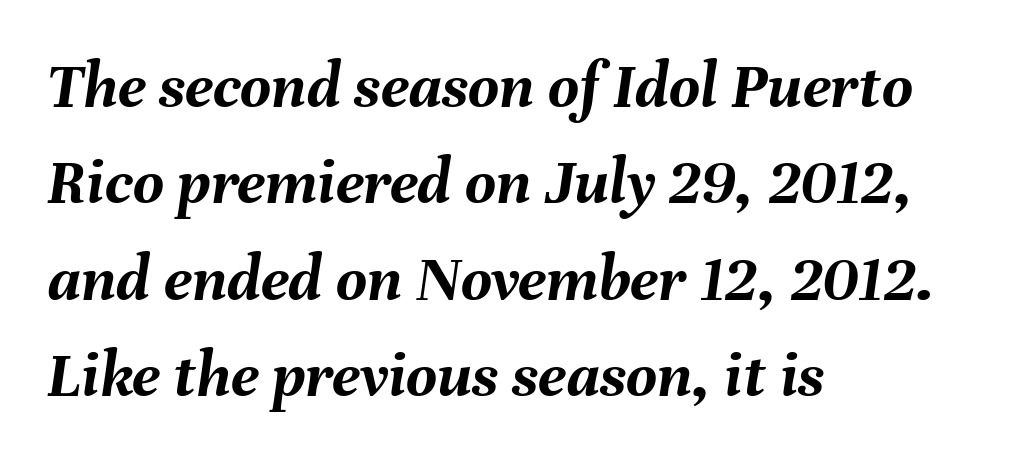
Q: Is the text bold? A: Yes.
Q: Is the text italic (slanted)? A: Yes, it leans right by about 8 degrees.
Q: Is the text underlined? A: No.
Q: How is the paragraph aligned? A: Left-aligned.
Q: Is the spacing between letters normal or unusually wide? A: Normal.
Q: Is the spacing between lines tight, normal or loose? A: Normal.
Q: Width (condensed, normal, or wide)? A: Normal.
Q: Stroke contrast? A: Medium.
Q: x-height? A: Medium.
Q: Monospaced? A: No.
